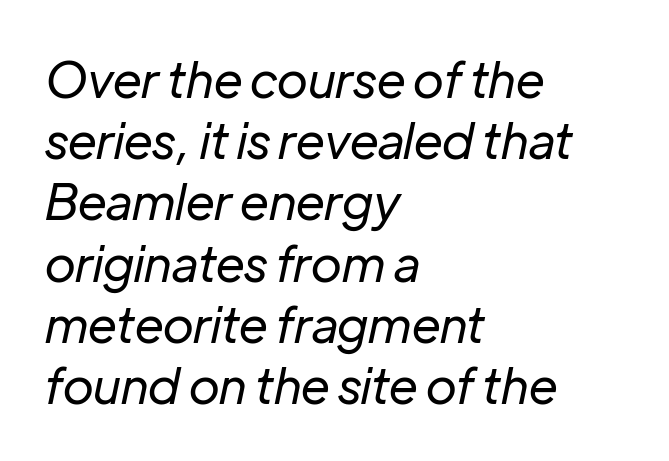
The space beneath each line is pristine and unruled. The glyphs look as if they've been sheared to an angle. A student would call this left alignment; a typographer would say flush left, rag right. The face looks like a standard text weight, possibly lighter.
